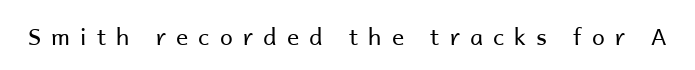
Q: Is the text bold? A: No.
Q: Is the text italic (slanted)? A: No, it is upright.
Q: Is the text underlined? A: No.
Q: Is the spacing between letters normal or unusually wide? A: Unusually wide.
